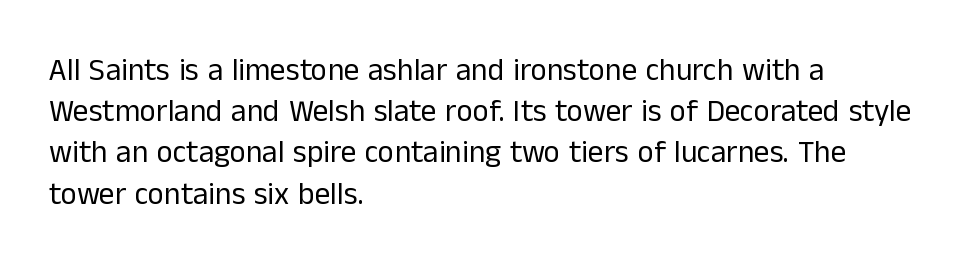
The image shows 31 px regular-weight sans-serif type, upright; set left-aligned, normal line spacing (1.33x), normal letter spacing, not underlined; low stroke contrast and a medium x-height.
